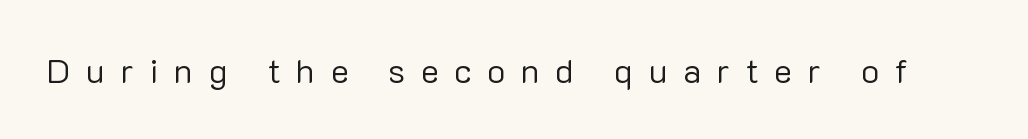
Q: Is the text bold? A: No.
Q: Is the text italic (slanted)? A: No, it is upright.
Q: Is the typeface a serif or a sans-serif typeface? A: Sans-serif.
Q: Is the text underlined? A: No.
Q: Is the spacing between letters normal or unusually wide? A: Unusually wide.
Q: Width (condensed, normal, or wide)? A: Normal.
Q: Stroke contrast? A: Low.
Q: x-height? A: Medium.
Q: Monospaced? A: No.
